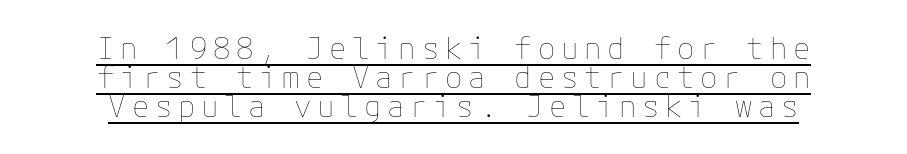
The image shows 29 px thin type, upright; set centered, tight line spacing (1.0x), unusually wide letter spacing (+0.2 em), underlined; low stroke contrast and a medium x-height.
